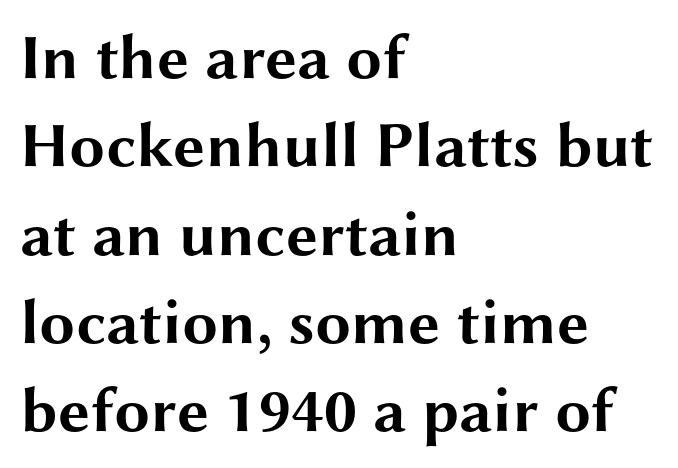
Q: Is the text bold? A: Yes.
Q: Is the text italic (slanted)? A: No, it is upright.
Q: Is the typeface a serif or a sans-serif typeface? A: Sans-serif.
Q: Is the text underlined? A: No.
Q: How is the paragraph aligned? A: Left-aligned.
Q: Is the spacing between letters normal or unusually wide? A: Normal.
Q: Is the spacing between lines tight, normal or loose? A: Normal.
Q: Width (condensed, normal, or wide)? A: Wide.
Q: Stroke contrast? A: Medium.
Q: x-height? A: Medium.
Q: Monospaced? A: No.
